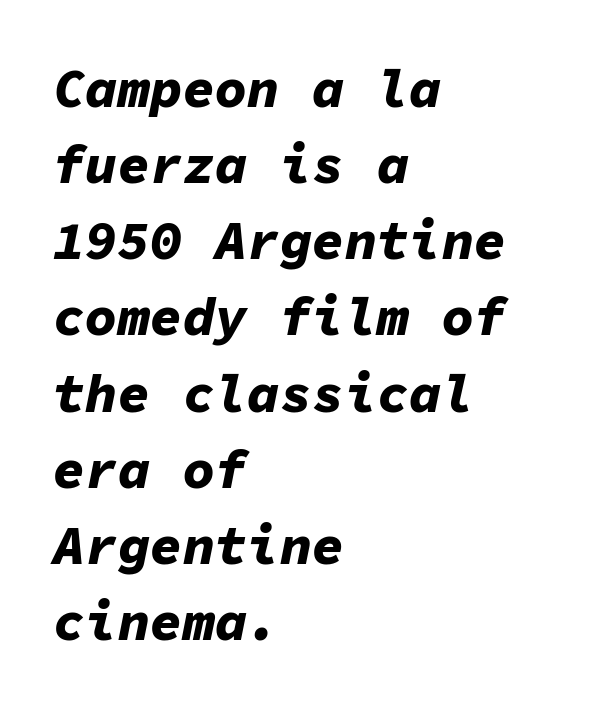
On the weight axis this lands at bold, roughly 700. In terms of leading, this rendering sits right in the middle. No word sits above an underline. The face used here is monospaced, like something from a code editor. The axis of the letterforms is tilted away from vertical.
